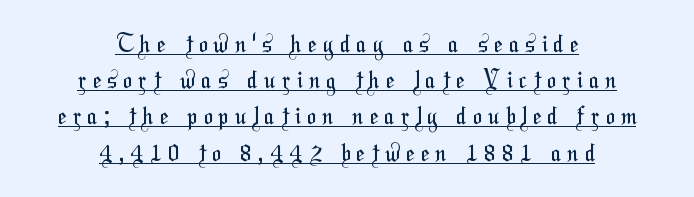
The rendering inserts visible extra space after every character. Caption: multi-line text, centered on the measure. Underline: present. No heavy texture on the line: the type isn't bold. Regarding leading, the lines here are spaced in the standard way.
